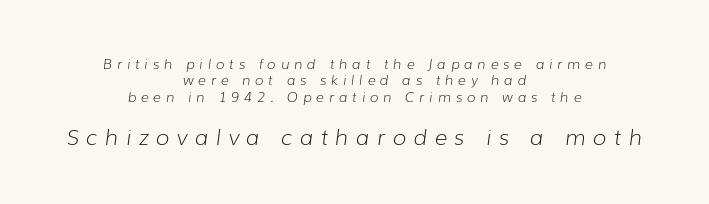
{"italic": "yes", "lean": "right", "slant_degrees": 7, "bold": "no", "underline": "no", "align": "center", "line_spacing_ratio": 1.17, "letter_spacing": "wide", "letter_spacing_em": 0.34, "larger_block": "second", "size_ratio": 1.57, "glyph_px": 22}
